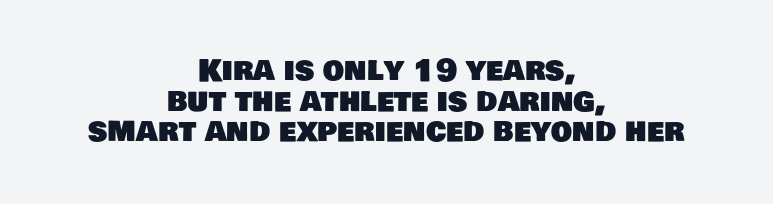
Q: Is the typeface a serif or a sans-serif typeface? A: Sans-serif.
Q: Is the text underlined? A: No.
Q: How is the paragraph aligned? A: Centered.
Q: Is the spacing between letters normal or unusually wide? A: Normal.
Q: Is the spacing between lines tight, normal or loose? A: Tight.
Q: Width (condensed, normal, or wide)? A: Normal.
Q: Stroke contrast? A: Low.
Q: x-height? A: Large.
Q: Monospaced? A: No.
